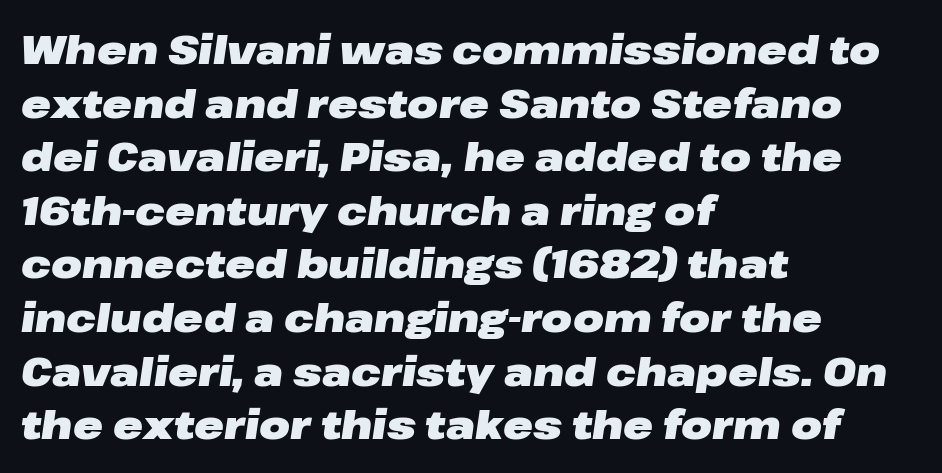
The passage shown is emphatically bold. Successive baselines arrive at the customary interval. A typesetter would call this zero additional tracking. Casual observation: everything's shoved over to the left.
